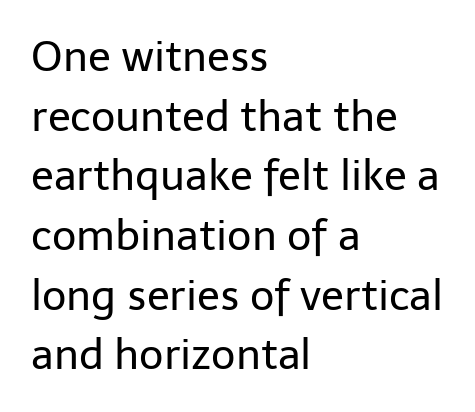
Q: Is the text bold? A: No.
Q: Is the text italic (slanted)? A: No, it is upright.
Q: Is the typeface a serif or a sans-serif typeface? A: Sans-serif.
Q: Is the text underlined? A: No.
Q: How is the paragraph aligned? A: Left-aligned.
Q: Is the spacing between letters normal or unusually wide? A: Normal.
Q: Is the spacing between lines tight, normal or loose? A: Normal.
Q: Width (condensed, normal, or wide)? A: Normal.
Q: Stroke contrast? A: Low.
Q: x-height? A: Medium.
Q: Monospaced? A: No.
